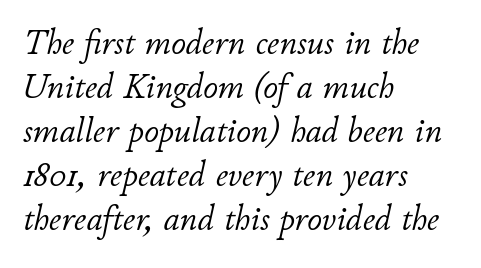
The image shows 36 px light type, italic (leaning right); set left-aligned, line spacing 1.22x, normal letter spacing, not underlined; low stroke contrast and a small x-height.
